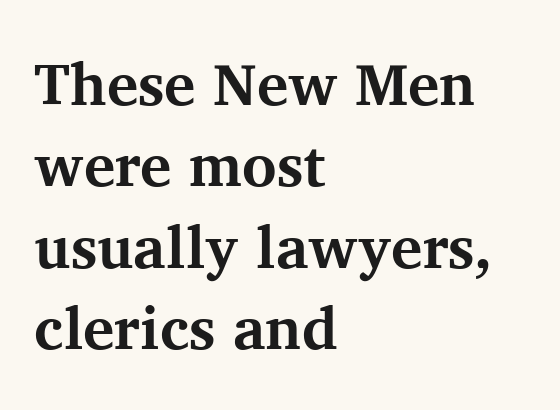
Looks like regular typesetting: each glyph gets only the width it needs. Horizontal bands of white between lines are of average thickness. Weight: bold. The lettering holds an erect, upright posture throughout. Words float on clear page, feet unadorned.
